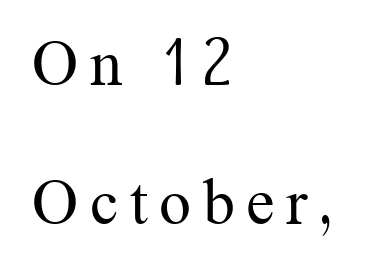
What's the leading like? Stretched, with rows far apart. Look at the bottom of the vertical strokes: they flare into serifs here. Do the letters lean? They stand straight. Casual observation: everything's shoved over to the left. The passage shown is not underscored anywhere. The letters advance in unequal steps, a hallmark of proportional type.
